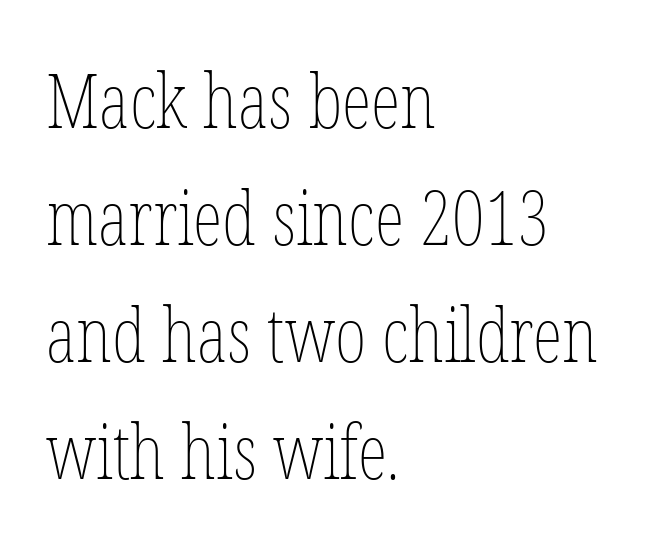
Q: Is the text bold? A: No.
Q: Is the text italic (slanted)? A: No, it is upright.
Q: Is the text underlined? A: No.
Q: How is the paragraph aligned? A: Left-aligned.
Q: Is the spacing between letters normal or unusually wide? A: Normal.
Q: Is the spacing between lines tight, normal or loose? A: Normal.
Q: Width (condensed, normal, or wide)? A: Condensed.
Q: Stroke contrast? A: Low.
Q: x-height? A: Medium.
Q: Monospaced? A: No.
